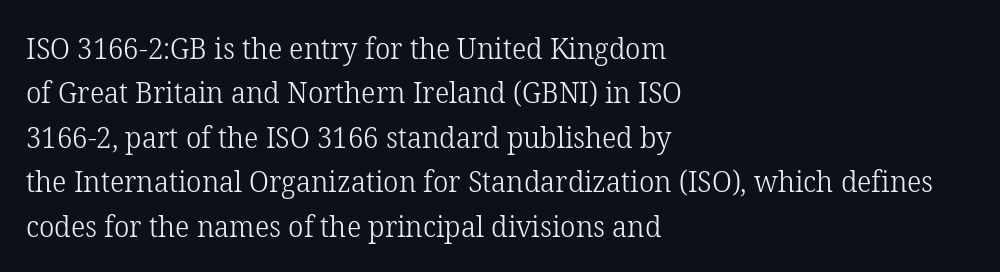
Q: Is the text bold? A: No.
Q: Is the text italic (slanted)? A: No, it is upright.
Q: Is the typeface a serif or a sans-serif typeface? A: Serif.
Q: Is the text underlined? A: No.
Q: How is the paragraph aligned? A: Left-aligned.
Q: Is the spacing between letters normal or unusually wide? A: Normal.
Q: Is the spacing between lines tight, normal or loose? A: Normal.
Q: Width (condensed, normal, or wide)? A: Normal.
Q: Stroke contrast? A: Low.
Q: x-height? A: Medium.
Q: Monospaced? A: No.
